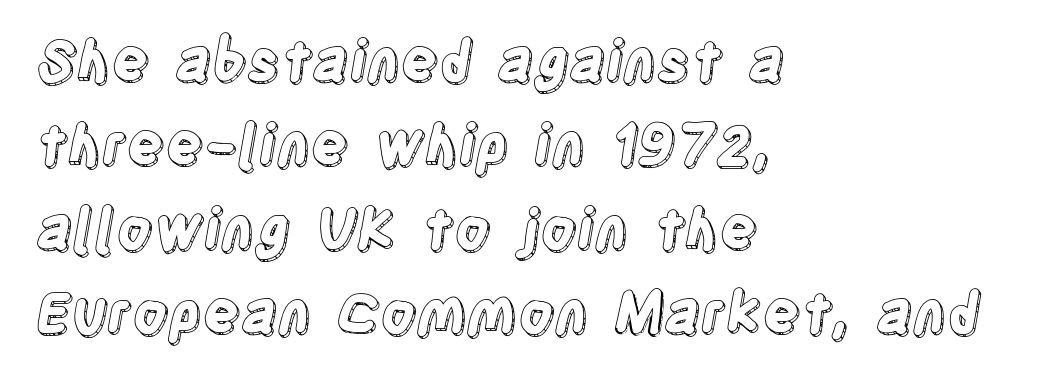
The image shows 56 px condensed type; set left-aligned, normal line spacing (1.5x), normal letter spacing, not underlined; a large x-height.
